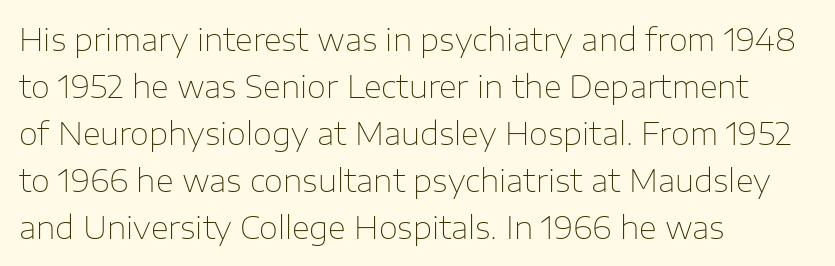
Q: Is the text bold? A: No.
Q: Is the text italic (slanted)? A: No, it is upright.
Q: Is the typeface a serif or a sans-serif typeface? A: Sans-serif.
Q: Is the text underlined? A: No.
Q: How is the paragraph aligned? A: Left-aligned.
Q: Is the spacing between letters normal or unusually wide? A: Normal.
Q: Is the spacing between lines tight, normal or loose? A: Normal.
Q: Width (condensed, normal, or wide)? A: Normal.
Q: Stroke contrast? A: Low.
Q: x-height? A: Medium.
Q: Monospaced? A: No.
